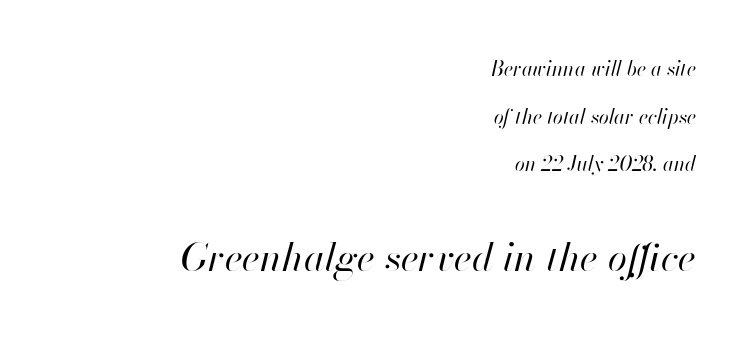
Q: Is the text bold? A: No.
Q: Is the text italic (slanted)? A: Yes, it leans right by about 13 degrees.
Q: Is the text underlined? A: No.
Q: How is the paragraph aligned? A: Right-aligned.
Q: Is the spacing between letters normal or unusually wide? A: Normal.
Q: Is the spacing between lines tight, normal or loose? A: Loose.
Q: Which block of text is set in a larger size, the first (top) or the second (bottom)? A: The second (bottom) one.
Q: Width (condensed, normal, or wide)? A: Normal.
Q: Stroke contrast? A: High.
Q: x-height? A: Small.
Q: Monospaced? A: No.
